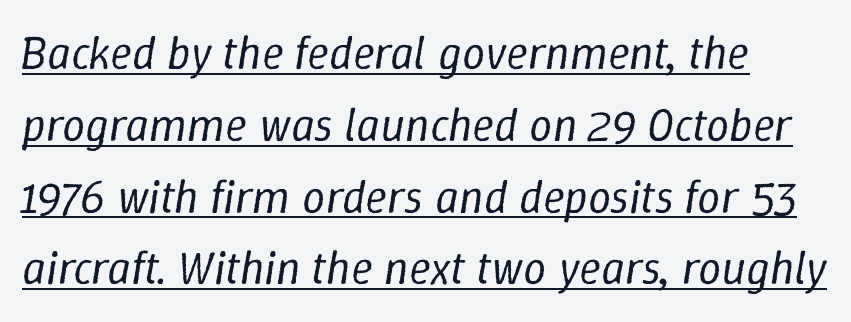
{"italic": "yes", "lean": "right", "slant_degrees": 9, "bold": "no", "weight": "regular", "width": "normal", "stroke_contrast": "low", "x_height": "medium", "monospaced": "no", "underline": "yes", "line_spacing": "normal", "line_spacing_ratio": 1.56, "letter_spacing": "normal", "letter_spacing_em": 0.0, "glyph_px": 46}
